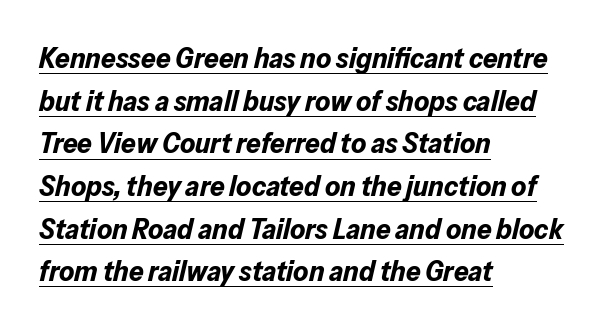
{"italic": "yes", "lean": "right", "slant_degrees": 13, "bold": "yes", "weight": "bold", "width": "normal", "stroke_contrast": "low", "x_height": "medium", "monospaced": "no", "underline": "yes", "align": "left", "line_spacing": "normal", "line_spacing_ratio": 1.47, "letter_spacing": "normal", "letter_spacing_em": 0.0, "glyph_px": 29}
